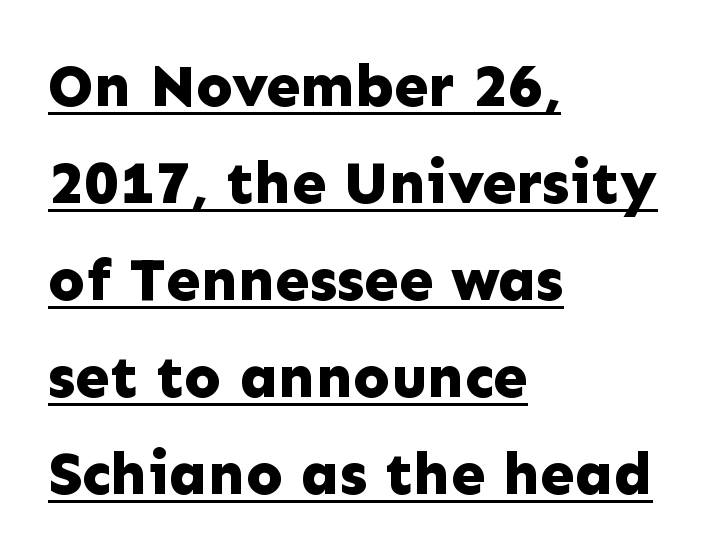
Q: Is the text bold? A: Yes.
Q: Is the text italic (slanted)? A: No, it is upright.
Q: Is the typeface a serif or a sans-serif typeface? A: Sans-serif.
Q: Is the text underlined? A: Yes.
Q: How is the paragraph aligned? A: Left-aligned.
Q: Is the spacing between letters normal or unusually wide? A: Normal.
Q: Is the spacing between lines tight, normal or loose? A: Normal.
Q: Width (condensed, normal, or wide)? A: Normal.
Q: Stroke contrast? A: Low.
Q: x-height? A: Medium.
Q: Monospaced? A: No.
